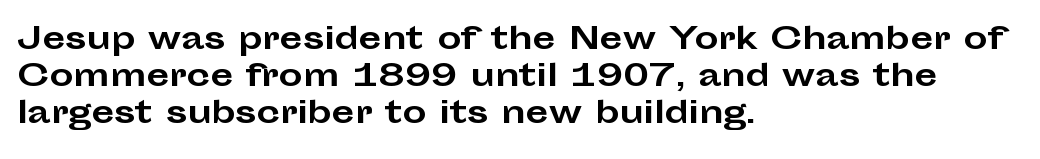
The image shows 30 px bold, wide sans-serif type, upright; set left-aligned, line spacing 1.24x, normal letter spacing, not underlined; low stroke contrast and a medium x-height.
